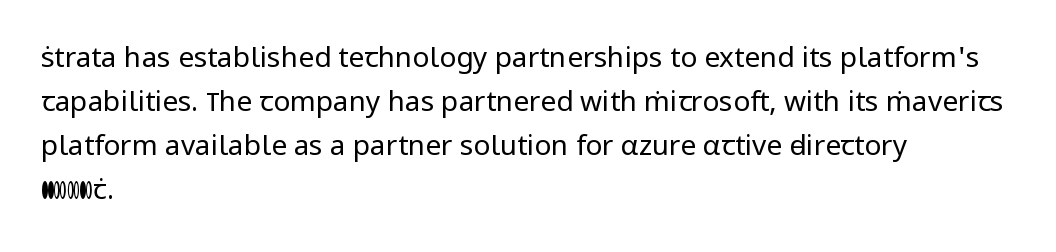
The image shows 28 px regular-weight sans-serif type, upright; set left-aligned, normal line spacing (1.57x), normal letter spacing, not underlined; low stroke contrast and a medium x-height.
